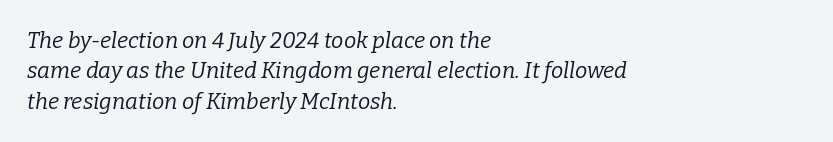
{"italic": "yes", "lean": "right", "slant_degrees": 9, "bold": "no", "underline": "no", "align": "left", "line_spacing": "normal", "line_spacing_ratio": 1.38, "letter_spacing": "normal", "letter_spacing_em": 0.0, "glyph_px": 22}
